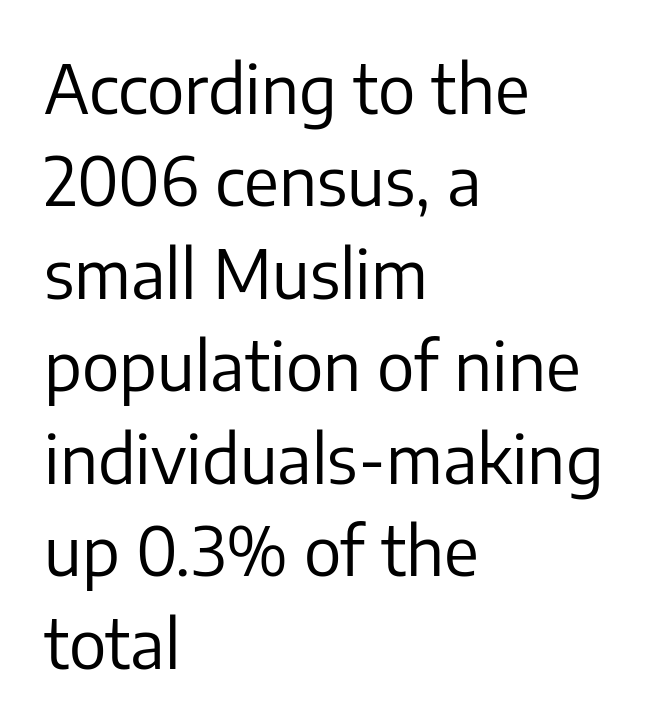
Is there much room between lines? A standard amount, neither cramped nor airy. A clean baseline with only descenders dipping below it. Character widths vary here, with narrow letters taking less room than wide ones. In terms of posture, this sample is upright.
